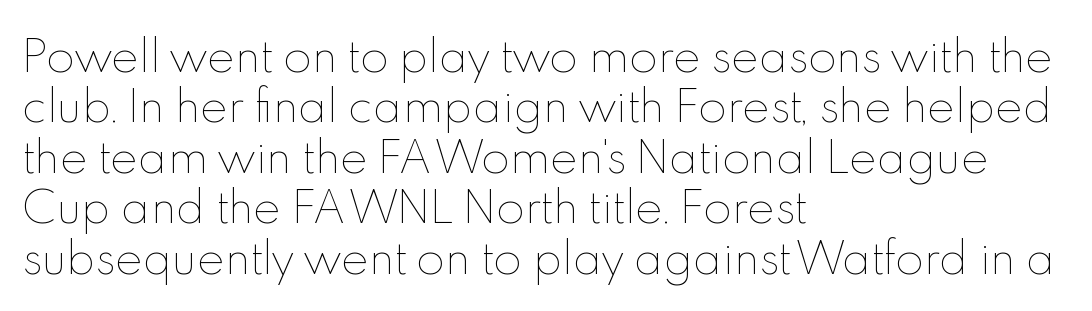
{"italic": "no", "bold": "no", "weight": "thin", "width": "normal", "x_height": "small", "monospaced": "no", "underline": "no", "align": "left", "line_spacing_ratio": 1.2, "letter_spacing": "normal", "letter_spacing_em": 0.0, "glyph_px": 42}
